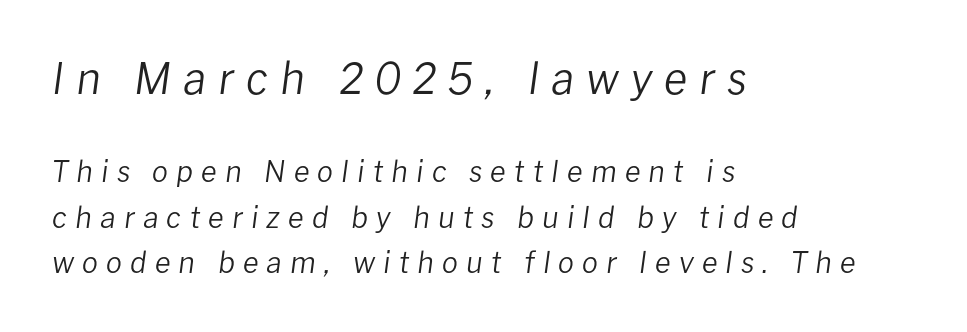
Q: Is the text bold? A: No.
Q: Is the text italic (slanted)? A: Yes, it leans right by about 8 degrees.
Q: Is the text underlined? A: No.
Q: How is the paragraph aligned? A: Left-aligned.
Q: Is the spacing between letters normal or unusually wide? A: Unusually wide.
Q: Is the spacing between lines tight, normal or loose? A: Normal.
Q: Which block of text is set in a larger size, the first (top) or the second (bottom)? A: The first (top) one.
Q: Width (condensed, normal, or wide)? A: Normal.
Q: Stroke contrast? A: Low.
Q: x-height? A: Medium.
Q: Monospaced? A: No.
